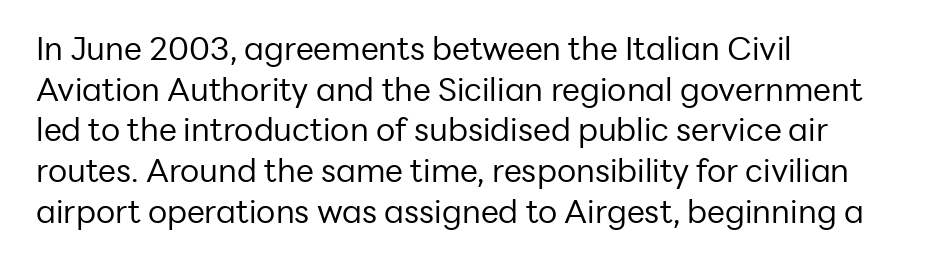
The image shows 32 px regular-weight sans-serif type, upright; set left-aligned, normal line spacing (1.27x), normal letter spacing, not underlined; low stroke contrast and a medium x-height.
